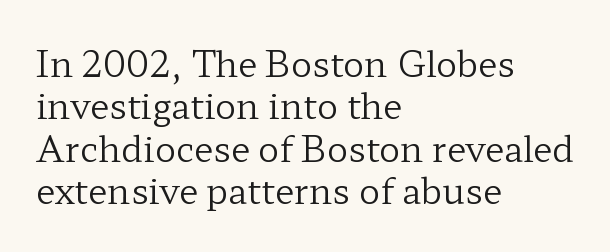
Looks like regular typesetting: each glyph gets only the width it needs. Ink coverage per letter is moderate at most. A clean baseline with only descenders dipping below it. This sample uses plain, unmodified letter spacing. Note: serifs present on the glyphs. Where is the straight margin? On the left.
